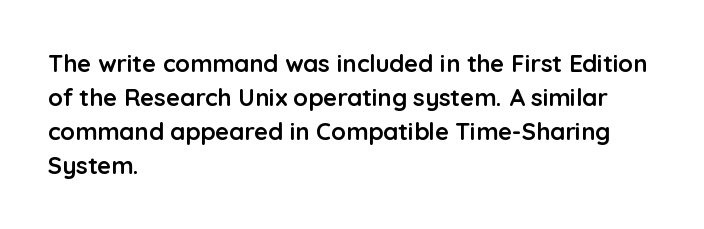
{"italic": "no", "bold": "yes", "underline": "no", "align": "left", "line_spacing": "normal", "line_spacing_ratio": 1.42, "letter_spacing": "normal", "letter_spacing_em": 0.0, "glyph_px": 24}
